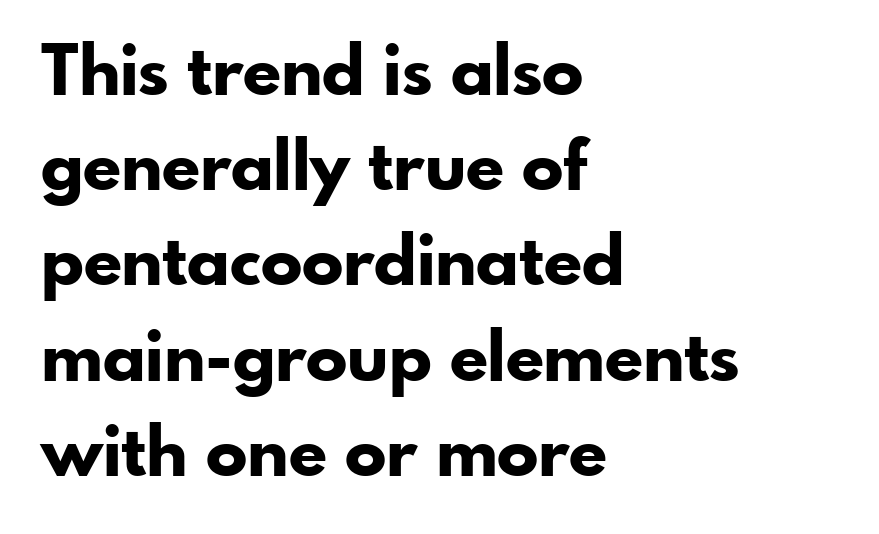
{"serif": "no", "italic": "no", "bold": "yes", "weight": "bold", "width": "normal", "stroke_contrast": "low", "x_height": "small", "monospaced": "no", "underline": "no", "align": "left", "line_spacing": "normal", "line_spacing_ratio": 1.38, "letter_spacing": "normal", "letter_spacing_em": 0.0, "glyph_px": 69}
